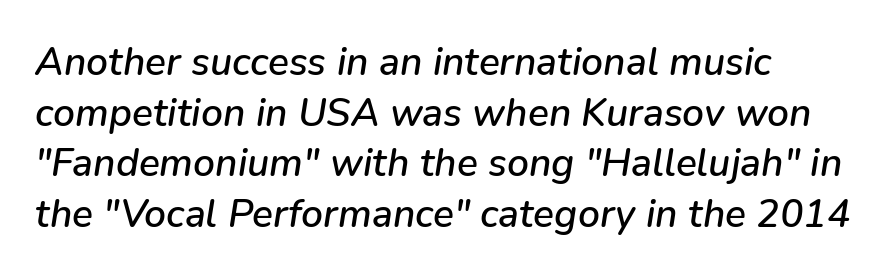
Q: Is the text italic (slanted)? A: Yes, it leans right by about 9 degrees.
Q: Is the text underlined? A: No.
Q: How is the paragraph aligned? A: Left-aligned.
Q: Is the spacing between letters normal or unusually wide? A: Normal.
Q: Is the spacing between lines tight, normal or loose? A: Normal.
Q: Width (condensed, normal, or wide)? A: Normal.
Q: Stroke contrast? A: Low.
Q: x-height? A: Medium.
Q: Monospaced? A: No.
